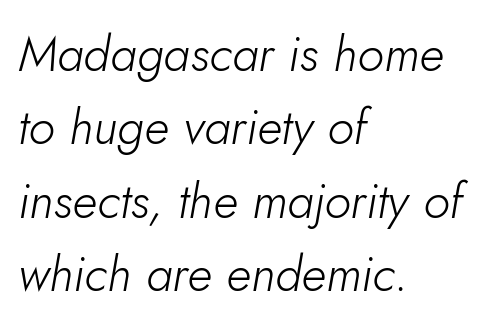
Q: Is the text bold? A: No.
Q: Is the text italic (slanted)? A: Yes, it leans right by about 10 degrees.
Q: Is the text underlined? A: No.
Q: How is the paragraph aligned? A: Left-aligned.
Q: Is the spacing between letters normal or unusually wide? A: Normal.
Q: Is the spacing between lines tight, normal or loose? A: Normal.
Q: Width (condensed, normal, or wide)? A: Normal.
Q: Stroke contrast? A: Low.
Q: x-height? A: Small.
Q: Monospaced? A: No.
